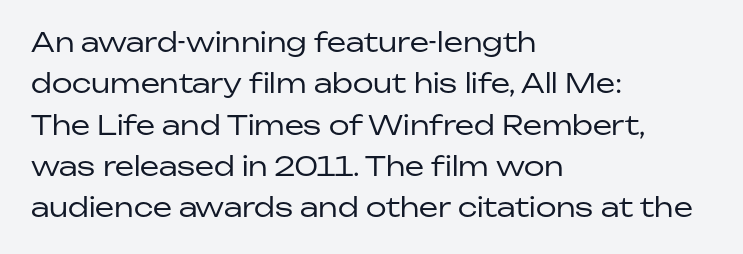
The image shows 27 px text type, upright; set left-aligned, normal line spacing (1.53x), normal letter spacing, not underlined.
